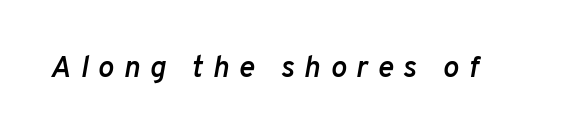
The image shows 30 px semibold type, italic (leaning right); set unusually wide letter spacing (+0.32 em), not underlined; low stroke contrast and a medium x-height.
